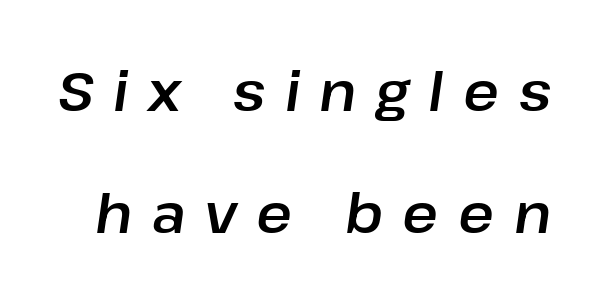
The image shows 55 px text type, italic (leaning right); set loose line spacing (2.21x), unusually wide letter spacing (+0.35 em), not underlined; low stroke contrast and a medium x-height.
